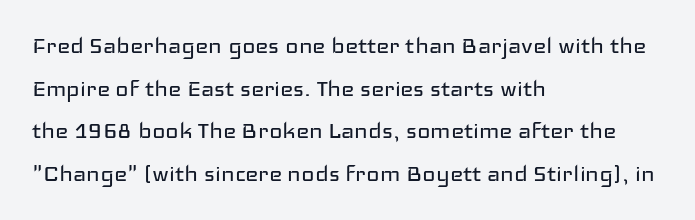
The weight would be labelled regular, book, light, or lighter still. Reading down the block, your eye returns to a fixed left position each line. Regarding serifs, this sample does without them. Nobody drew a line under any word here.
